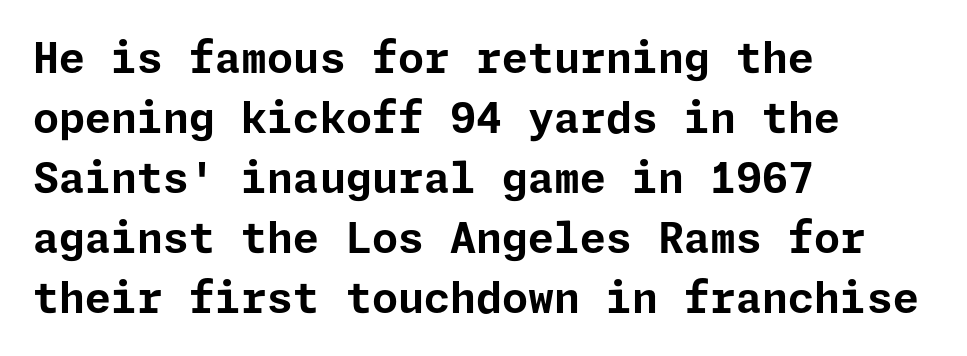
Q: Is the text bold? A: Yes.
Q: Is the text italic (slanted)? A: No, it is upright.
Q: Is the typeface a serif or a sans-serif typeface? A: Sans-serif.
Q: Is the text underlined? A: No.
Q: How is the paragraph aligned? A: Left-aligned.
Q: Is the spacing between letters normal or unusually wide? A: Normal.
Q: Is the spacing between lines tight, normal or loose? A: Normal.
Q: Width (condensed, normal, or wide)? A: Normal.
Q: Stroke contrast? A: Low.
Q: x-height? A: Medium.
